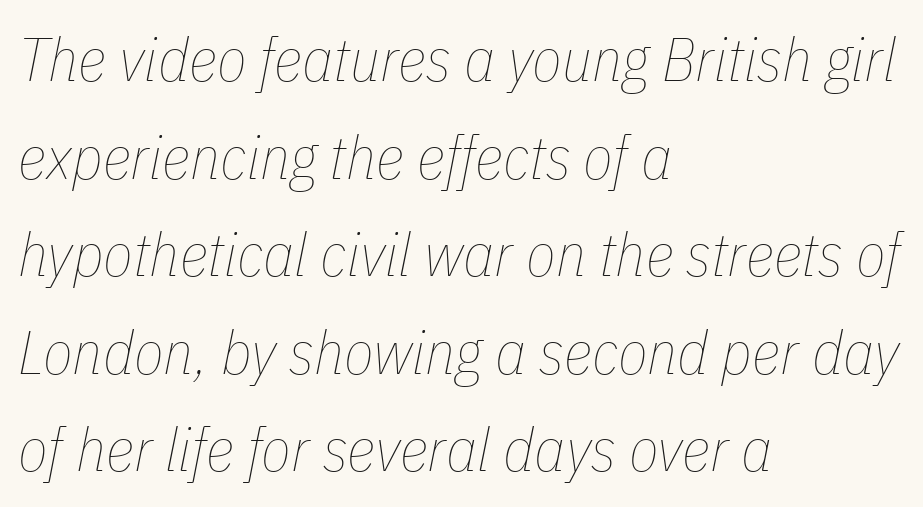
{"italic": "yes", "lean": "right", "slant_degrees": 11, "bold": "no", "weight": "thin", "width": "condensed", "stroke_contrast": "low", "x_height": "medium", "monospaced": "no", "underline": "no", "align": "left", "line_spacing": "normal", "line_spacing_ratio": 1.6, "letter_spacing": "normal", "letter_spacing_em": 0.0, "glyph_px": 61}
